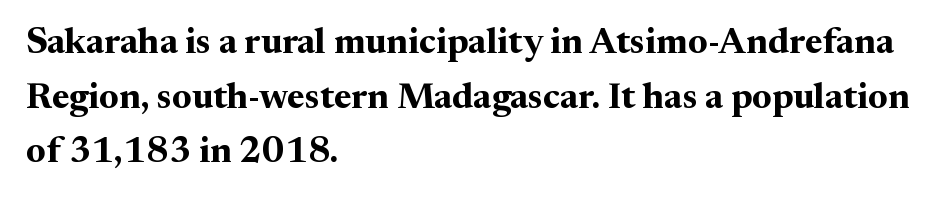
The image shows 36 px bold serif type, upright; set left-aligned, normal line spacing (1.52x), normal letter spacing, not underlined; medium stroke contrast and a medium x-height.
